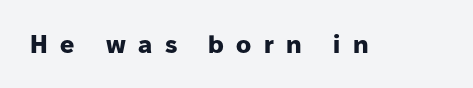
{"italic": "no", "bold": "yes", "underline": "no", "letter_spacing": "wide", "letter_spacing_em": 0.5, "glyph_px": 25}
